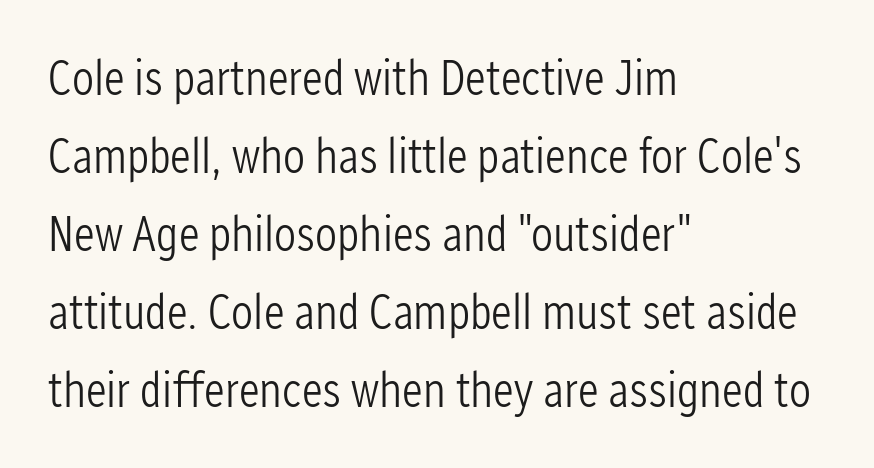
Glyph-to-glyph distance matches everyday printed text. If you drew a line through each stem, it would be perfectly vertical. Bold? No — there's no thickening of the strokes. The passage shown is not underscored anywhere. Nothing sits at the stroke ends, so this counts as sans-serif. The rows are spaced the way most documents space them.
